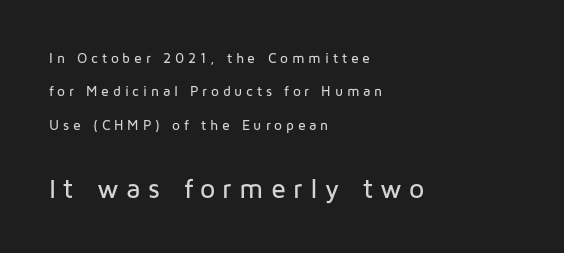
Line beginnings align vertically; line endings do not. Is there any slant? The stems are plumb. You could only call the tracking loose — the letters float apart. Nobody drew a line under any word here.
